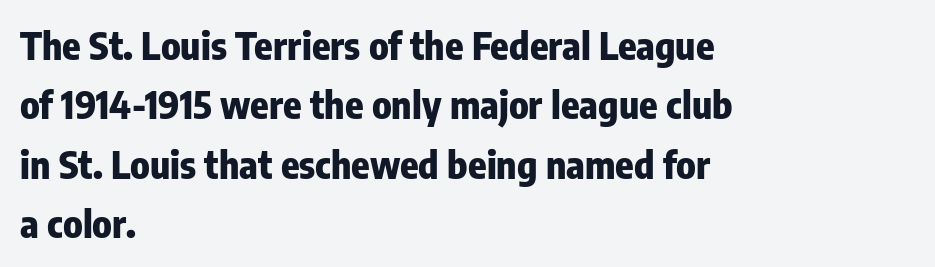
{"serif": "no", "italic": "no", "bold": "yes", "weight": "heavy", "width": "condensed", "stroke_contrast": "low", "x_height": "medium", "monospaced": "no", "underline": "no", "align": "left", "line_spacing": "normal", "line_spacing_ratio": 1.56, "letter_spacing": "normal", "letter_spacing_em": 0.0, "glyph_px": 38}
